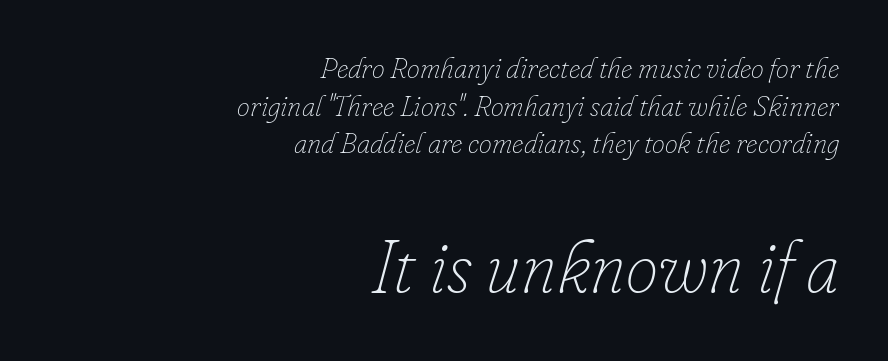
Q: Is the text bold? A: No.
Q: Is the text italic (slanted)? A: Yes, it leans right by about 16 degrees.
Q: Is the text underlined? A: No.
Q: How is the paragraph aligned? A: Right-aligned.
Q: Is the spacing between letters normal or unusually wide? A: Normal.
Q: Is the spacing between lines tight, normal or loose? A: Normal.
Q: Which block of text is set in a larger size, the first (top) or the second (bottom)? A: The second (bottom) one.
Q: Width (condensed, normal, or wide)? A: Normal.
Q: Stroke contrast? A: Low.
Q: x-height? A: Small.
Q: Monospaced? A: No.
